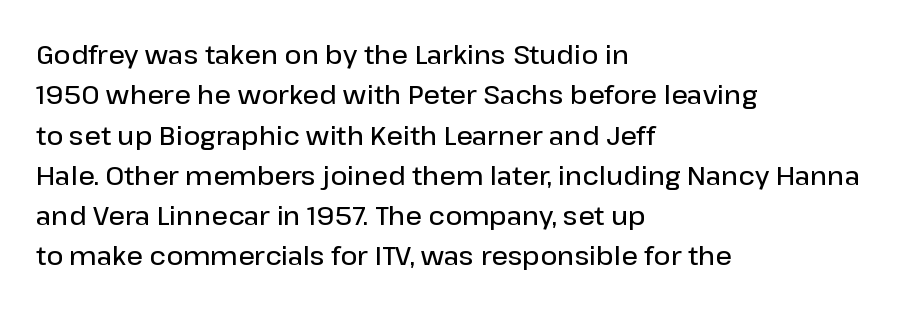
The image shows 26 px text type, upright; set left-aligned, normal line spacing (1.55x), normal letter spacing, not underlined.
